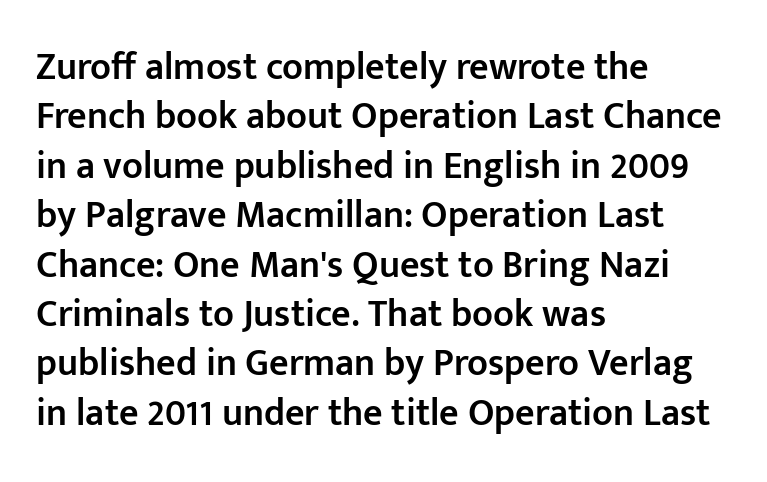
These lines sit exactly where default settings would place them. A typesetter would label this face a sans. Only glyphs here, with clear space below each row. Look at the tracking — it's just the regular setting, nothing added. Summary of weight: moderately heavy, a semibold.
